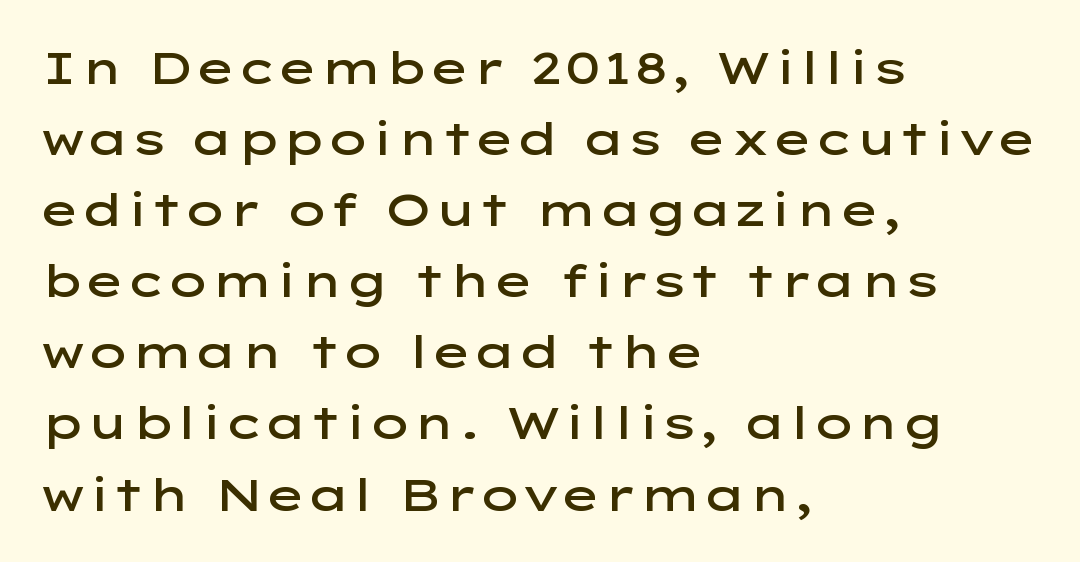
{"serif": "no", "italic": "no", "bold": "semi", "weight": "semibold", "width": "wide", "stroke_contrast": "low", "x_height": "medium", "monospaced": "no", "underline": "no", "align": "left", "line_spacing": "normal", "line_spacing_ratio": 1.58, "letter_spacing": "normal", "letter_spacing_em": 0.0, "glyph_px": 45}
